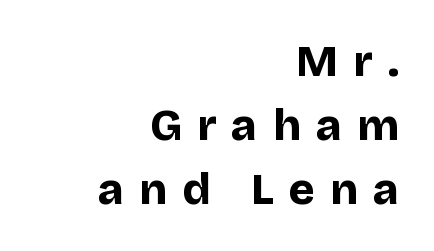
Q: Is the text bold? A: Yes.
Q: Is the text italic (slanted)? A: No, it is upright.
Q: Is the typeface a serif or a sans-serif typeface? A: Sans-serif.
Q: Is the text underlined? A: No.
Q: How is the paragraph aligned? A: Right-aligned.
Q: Is the spacing between letters normal or unusually wide? A: Unusually wide.
Q: Is the spacing between lines tight, normal or loose? A: Normal.
Q: Width (condensed, normal, or wide)? A: Normal.
Q: Stroke contrast? A: Low.
Q: x-height? A: Large.
Q: Monospaced? A: No.
